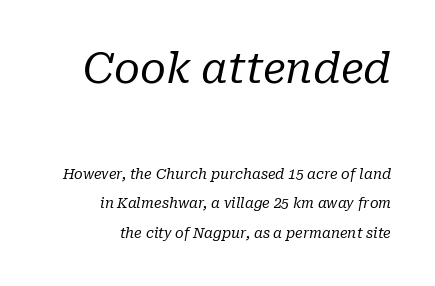
Q: Is the text bold? A: No.
Q: Is the text italic (slanted)? A: Yes, it leans right by about 10 degrees.
Q: Is the typeface a serif or a sans-serif typeface? A: Serif.
Q: Is the text underlined? A: No.
Q: How is the paragraph aligned? A: Right-aligned.
Q: Is the spacing between letters normal or unusually wide? A: Normal.
Q: Is the spacing between lines tight, normal or loose? A: Loose.
Q: Which block of text is set in a larger size, the first (top) or the second (bottom)? A: The first (top) one.
Q: Width (condensed, normal, or wide)? A: Normal.
Q: Stroke contrast? A: Low.
Q: x-height? A: Medium.
Q: Monospaced? A: No.
